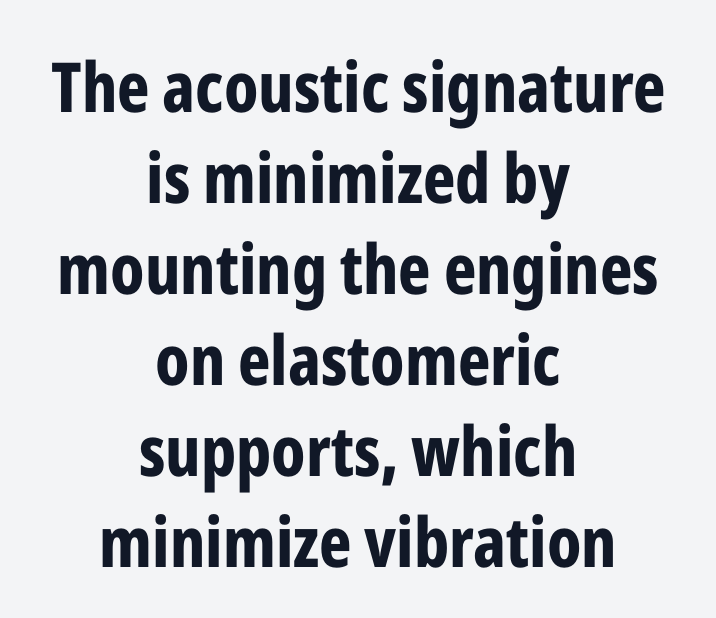
The image shows 69 px bold, condensed sans-serif type, upright; set centered, normal line spacing (1.32x), normal letter spacing, not underlined; low stroke contrast and a medium x-height.
